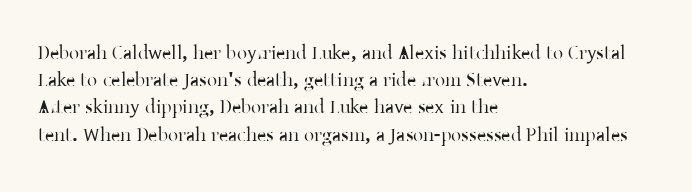
Teacher's note: observe the even left margin — that is flush-left alignment. Letter spacing: default. Every stem runs plumb, perpendicular to the baseline. The baseline area is clear. One glance says typical: line gaps are just what's usual.
